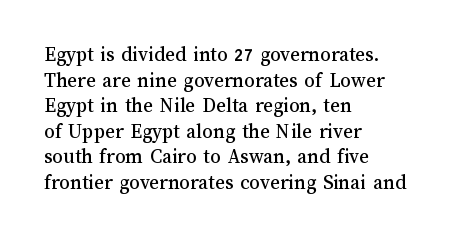
The image shows 21 px text type, upright; set left-aligned, line spacing 1.22x, normal letter spacing, not underlined.
